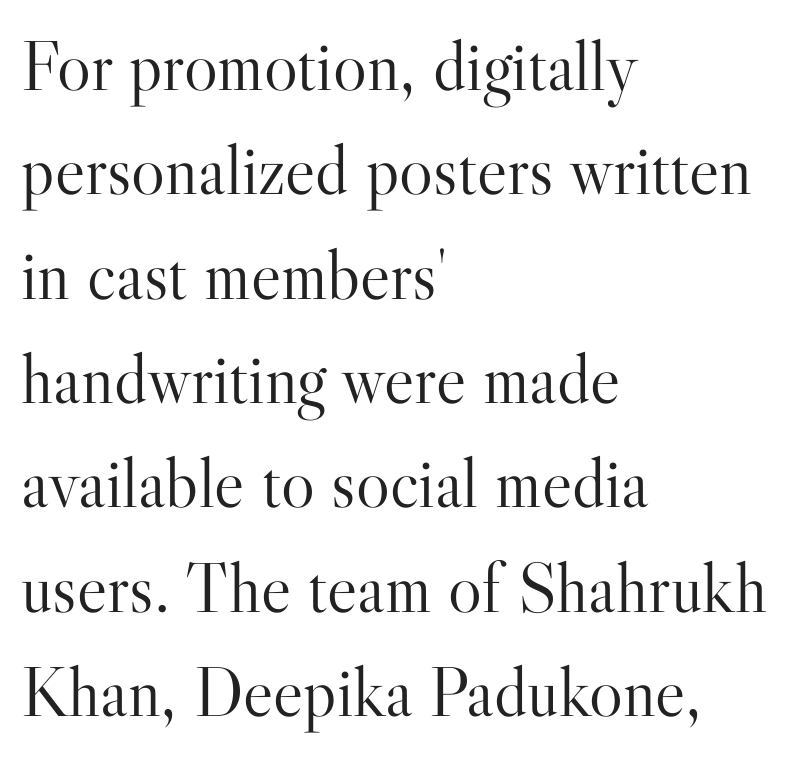
{"serif": "yes", "italic": "no", "bold": "no", "weight": "light", "width": "normal", "stroke_contrast": "high", "x_height": "small", "monospaced": "no", "underline": "no", "align": "left", "line_spacing": "normal", "line_spacing_ratio": 1.47, "letter_spacing": "normal", "letter_spacing_em": 0.0, "glyph_px": 71}
